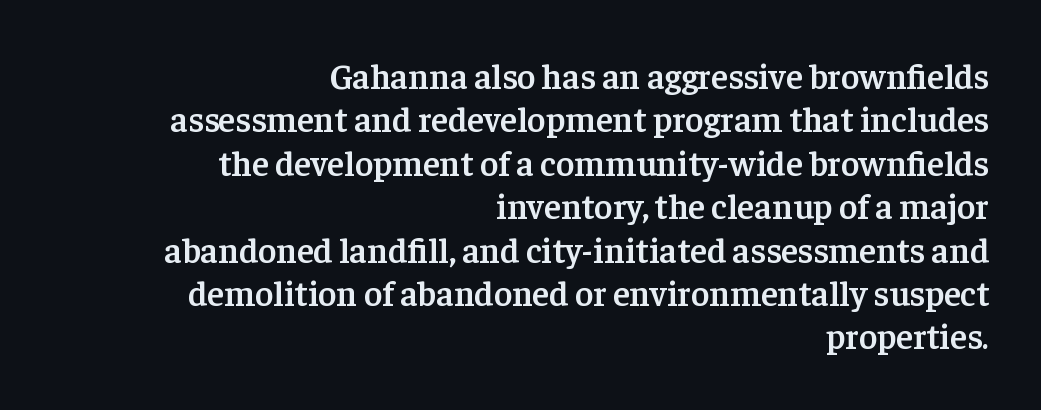
{"serif": "yes", "italic": "no", "bold": "semi", "weight": "semibold", "width": "normal", "stroke_contrast": "low", "x_height": "medium", "monospaced": "no", "underline": "no", "align": "right", "line_spacing_ratio": 1.24, "letter_spacing": "normal", "letter_spacing_em": 0.0, "glyph_px": 35}
